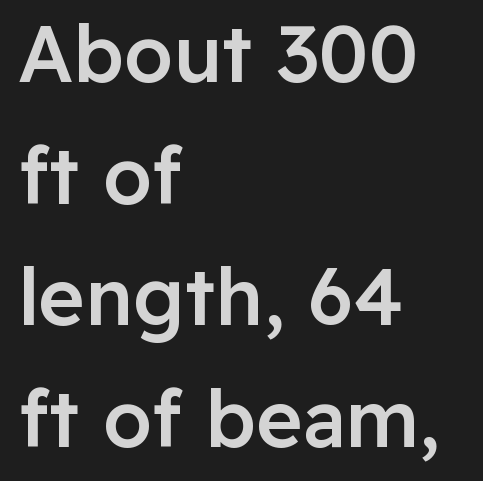
No feet cap the strokes, marking this as sans-serif type. A student would call this left alignment; a typographer would say flush left, rag right. Upright lettering throughout. Think of a printed novel: that variable character pitch is what you see here.
